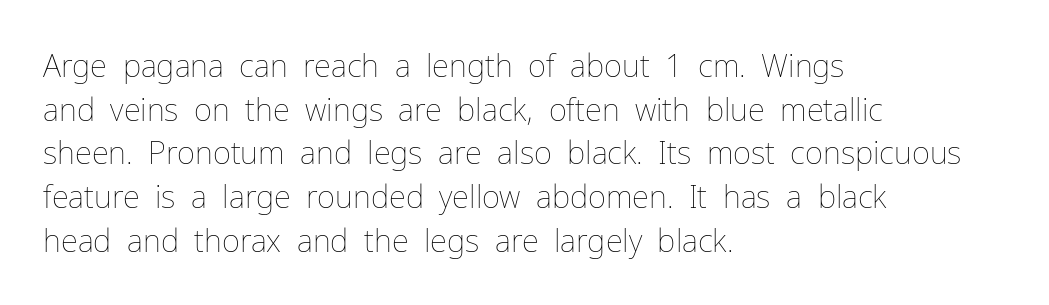
{"italic": "no", "bold": "no", "weight": "thin", "width": "normal", "stroke_contrast": "low", "x_height": "medium", "monospaced": "no", "underline": "no", "align": "left", "line_spacing": "normal", "line_spacing_ratio": 1.41, "letter_spacing": "normal", "letter_spacing_em": 0.0, "glyph_px": 31}
